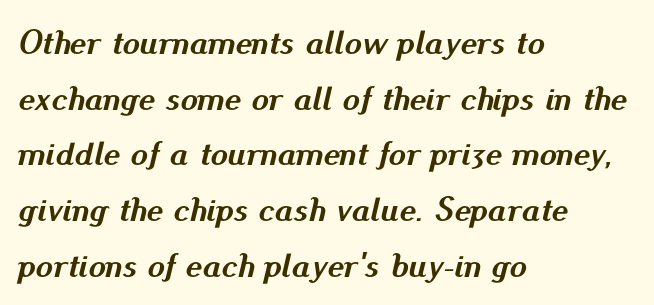
The image shows 35 px semibold type, italic (leaning right); set left-aligned, normal line spacing (1.59x), normal letter spacing, not underlined; medium stroke contrast and a small x-height.
